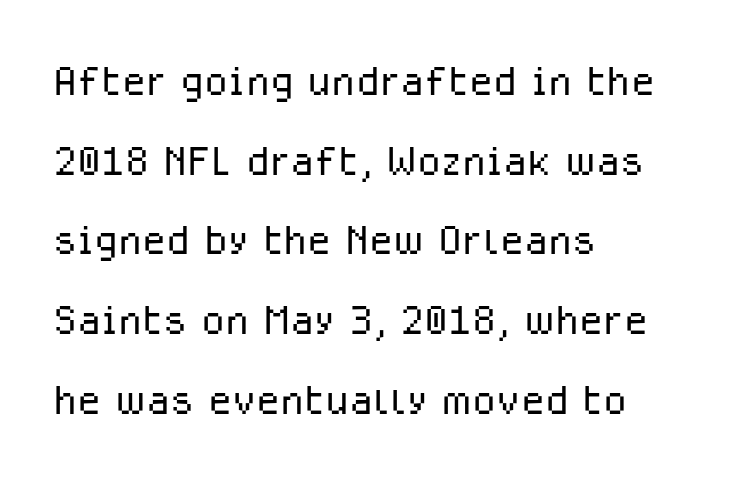
The text was rendered using a sans face with plain stroke endings. These lines are rendered in a variable-pitch font. These lines stack with their left ends in a neat column. A typesetter would call this leading conventional body-copy spacing.
